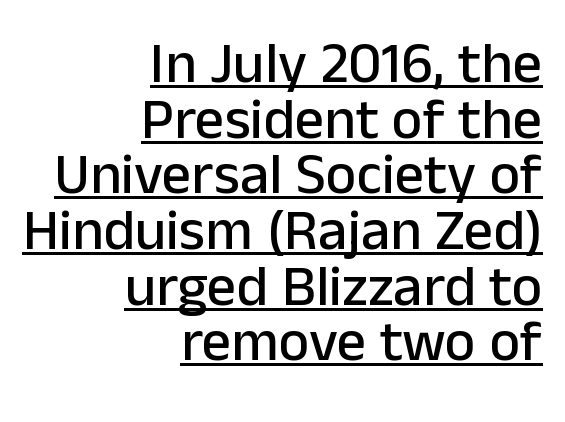
The image shows 58 px sans-serif type, upright; set right-aligned, tight line spacing (0.96x), normal letter spacing, underlined; low stroke contrast and a medium x-height.
